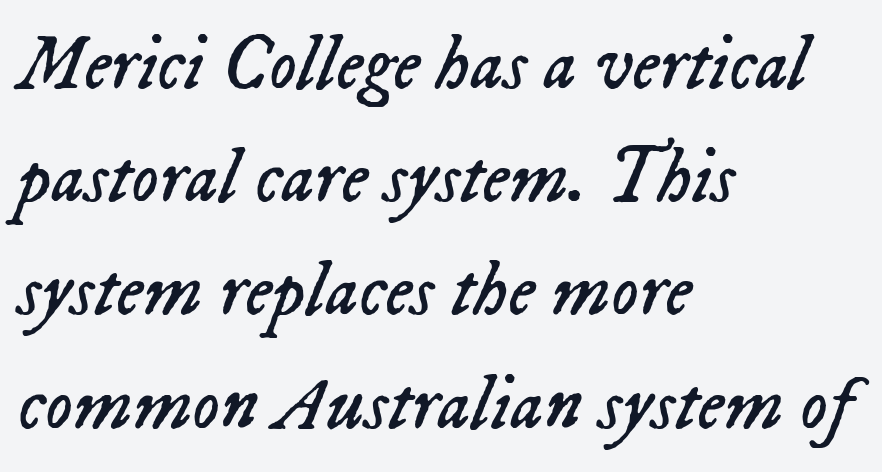
The face used here is proportionally spaced, like ordinary book or web type. The rows are spaced the way most documents space them. Tall strokes in this sample are angled rather than plumb. Short and long lines alike share a common starting point at left. Compared with typical body copy, the letter spacing here is the same.
